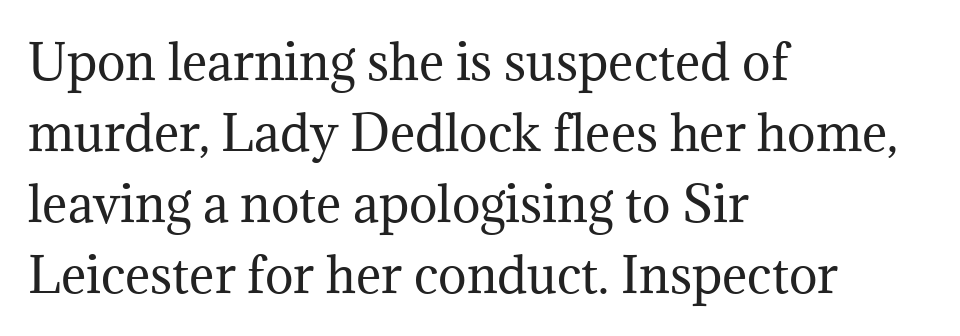
The image shows 48 px regular-weight serif type, upright; set left-aligned, normal line spacing (1.48x), normal letter spacing, not underlined; medium stroke contrast and a medium x-height.
